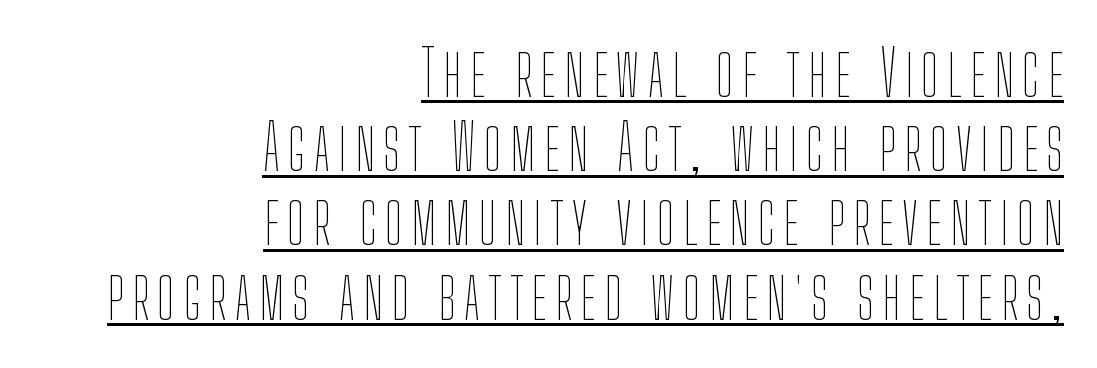
Ascenders rise straight up at ninety degrees. The face used here is proportionally spaced, like ordinary book or web type. Honestly, the underline is the first thing you notice here. Is this a heavy cut? Hardly; it is regular or lighter.
